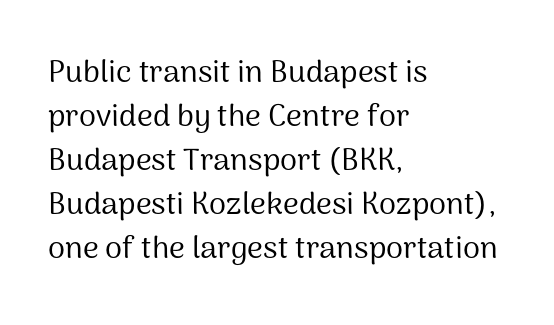
Q: Is the text bold? A: No.
Q: Is the text italic (slanted)? A: No, it is upright.
Q: Is the typeface a serif or a sans-serif typeface? A: Sans-serif.
Q: Is the text underlined? A: No.
Q: How is the paragraph aligned? A: Left-aligned.
Q: Is the spacing between letters normal or unusually wide? A: Normal.
Q: Is the spacing between lines tight, normal or loose? A: Normal.
Q: Width (condensed, normal, or wide)? A: Normal.
Q: Stroke contrast? A: Medium.
Q: x-height? A: Medium.
Q: Monospaced? A: No.
